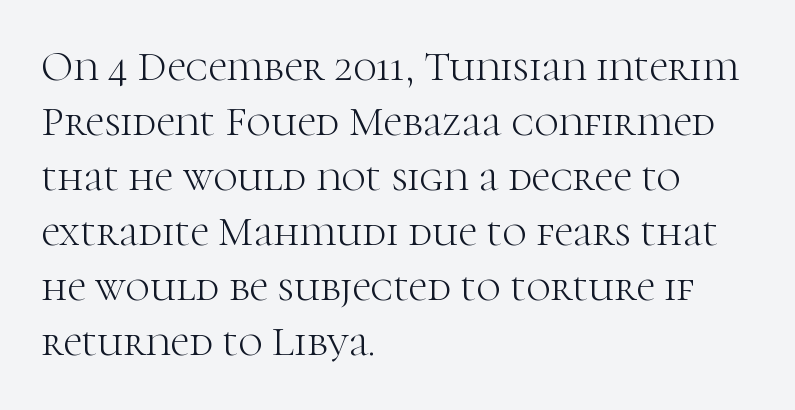
Unlike a clean sans, this face finishes its strokes with serifs. This reads as an unemphasized weight, regular at the heaviest. The passage is arranged the way most books set body copy — flush left. Nobody touched the tracking dial on this one. The lettering stays uniformly vertical, giving the passage a roman look.
